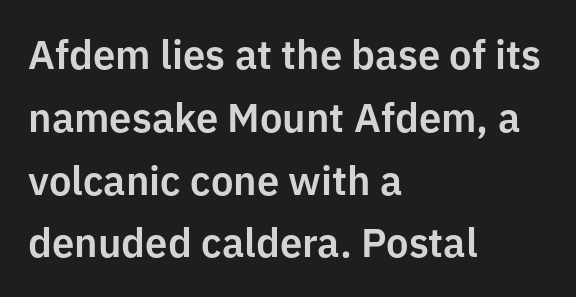
Varying glyph widths throughout — classic text-font behaviour. Compared with a centered layout, this one pins lines to the left instead. The horizontal fit of the characters is conventional and even. In terms of posture, this sample is upright. Quick note: interline space is typical.
